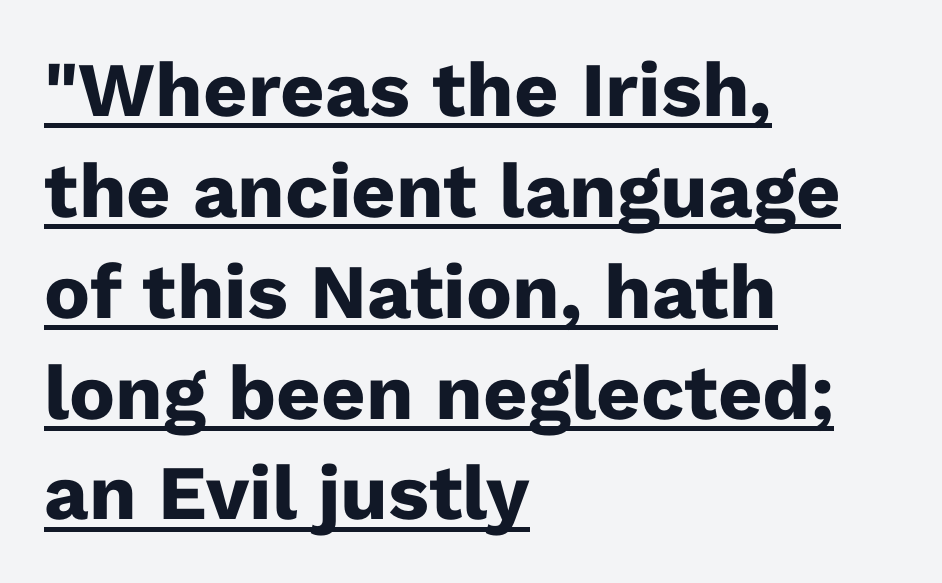
The image shows 77 px heavy sans-serif type, upright; set left-aligned, normal line spacing (1.31x), normal letter spacing, underlined; low stroke contrast and a medium x-height.
